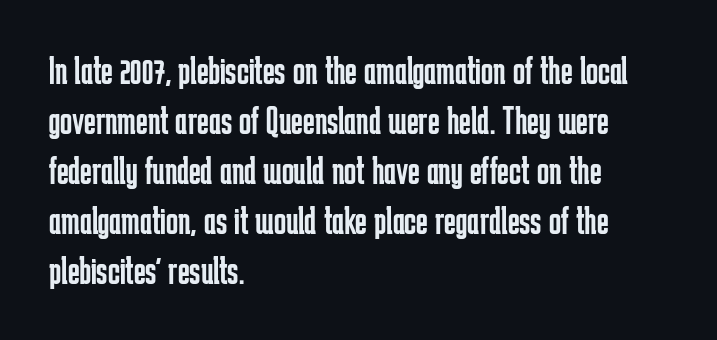
A quiet, ordinary-to-light weight characterises the typeface. Each letter keeps its own natural width here, so spacing adapts to shape. The text was rendered using a sans face with plain stroke endings. Honestly, the letter spacing is just normal — you wouldn't notice it. A typesetter would call this leading conventional body-copy spacing.
